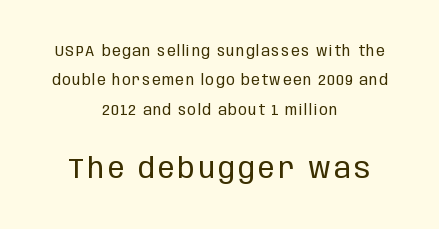
Q: Is the text bold? A: No.
Q: Is the text italic (slanted)? A: No, it is upright.
Q: Is the typeface a serif or a sans-serif typeface? A: Sans-serif.
Q: Is the text underlined? A: No.
Q: How is the paragraph aligned? A: Centered.
Q: Is the spacing between lines tight, normal or loose? A: Loose.
Q: Which block of text is set in a larger size, the first (top) or the second (bottom)? A: The second (bottom) one.
Q: Width (condensed, normal, or wide)? A: Condensed.
Q: Stroke contrast? A: Low.
Q: x-height? A: Large.
Q: Monospaced? A: No.
